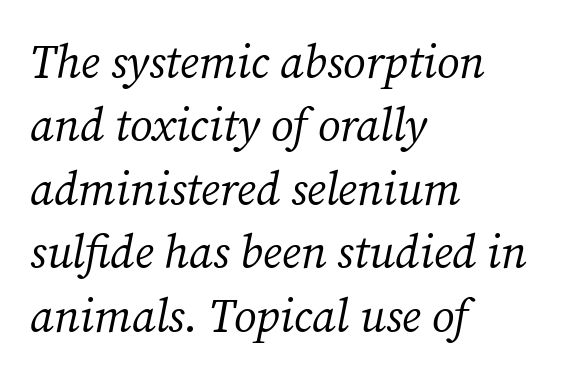
Check under the words: just untouched page. Stroke mass is kept to a normal reading level or below. Character widths vary here, with narrow letters taking less room than wide ones. Looking at the ascenders, they clearly lean.
